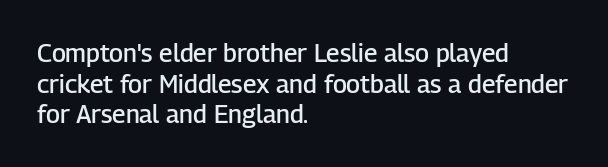
The image shows 25 px text type, upright; set left-aligned, line spacing 1.23x, normal letter spacing, not underlined.
